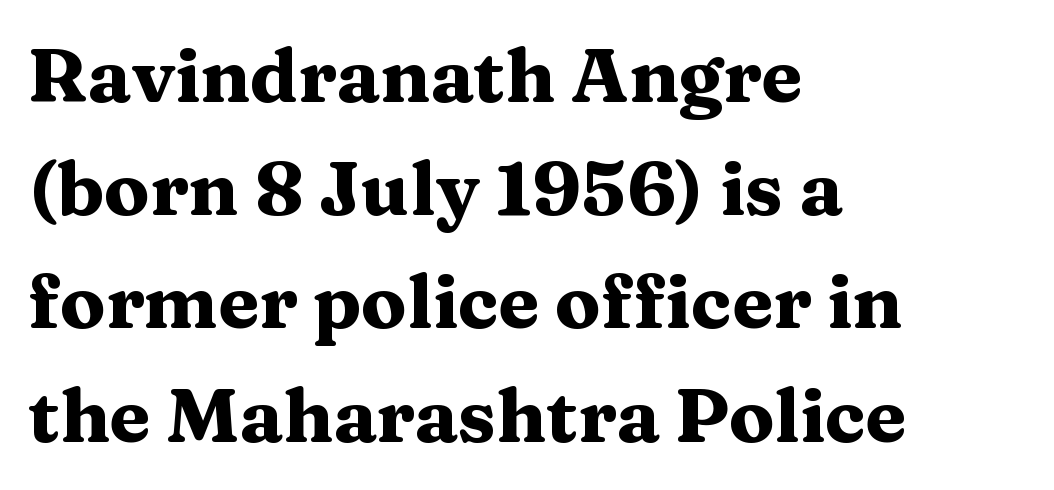
The image shows 75 px heavy, wide serif type, upright; set left-aligned, normal line spacing (1.51x), normal letter spacing, not underlined; medium stroke contrast and a medium x-height.
